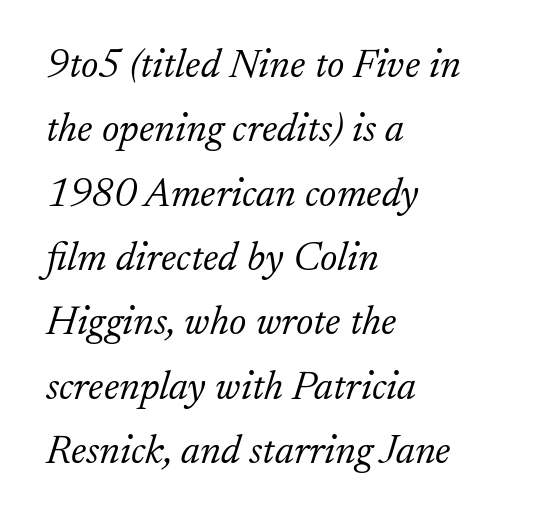
{"serif": "yes", "italic": "yes", "lean": "right", "slant_degrees": 17, "bold": "no", "weight": "light", "width": "normal", "stroke_contrast": "low", "x_height": "small", "monospaced": "no", "underline": "no", "align": "left", "line_spacing": "normal", "line_spacing_ratio": 1.57, "letter_spacing": "normal", "letter_spacing_em": 0.0, "glyph_px": 41}
